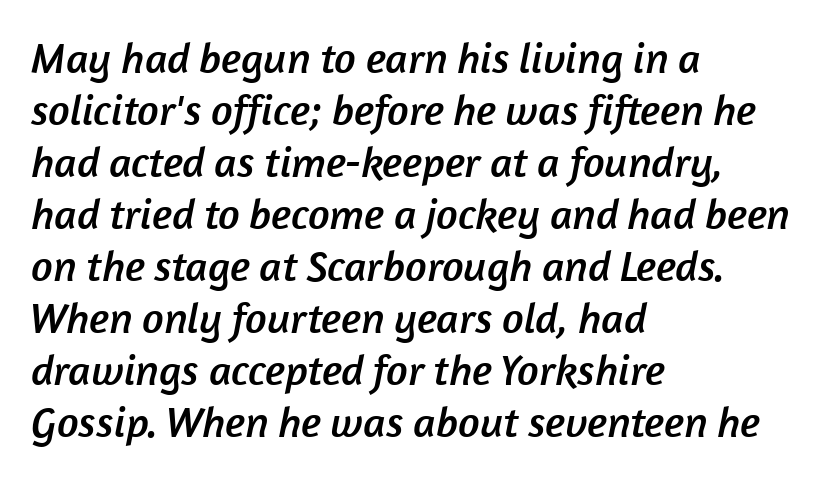
The image shows 43 px sans-serif type; set left-aligned, line spacing 1.21x, normal letter spacing, not underlined; low stroke contrast and a medium x-height.
